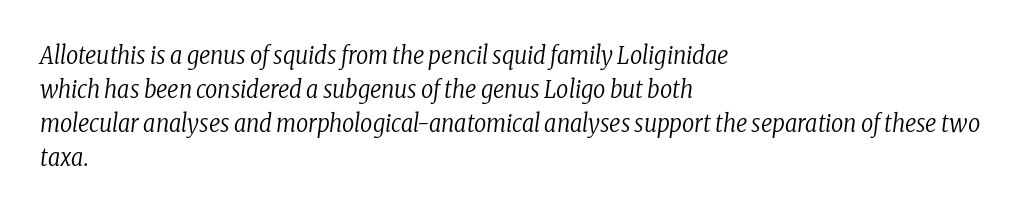
The image shows 24 px text type, italic (leaning right); set left-aligned, normal line spacing (1.42x), normal letter spacing, not underlined.
